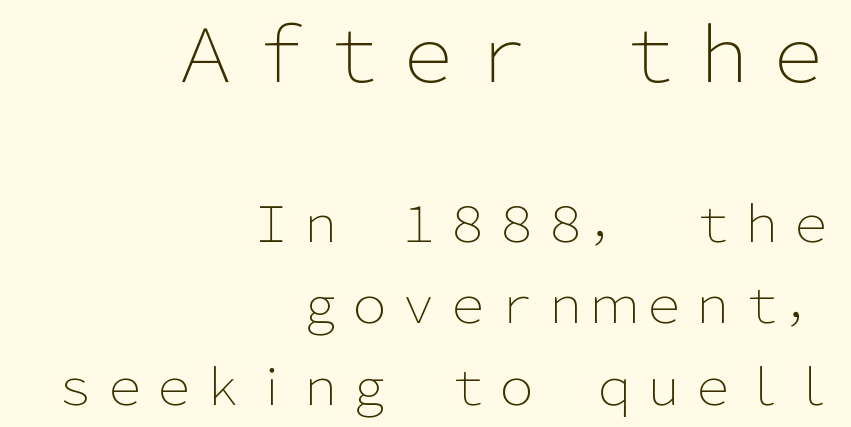
Q: Is the text bold? A: No.
Q: Is the text italic (slanted)? A: No, it is upright.
Q: Is the typeface a serif or a sans-serif typeface? A: Sans-serif.
Q: Is the text underlined? A: No.
Q: How is the paragraph aligned? A: Right-aligned.
Q: Is the spacing between letters normal or unusually wide? A: Normal.
Q: Is the spacing between lines tight, normal or loose? A: Normal.
Q: Which block of text is set in a larger size, the first (top) or the second (bottom)? A: The first (top) one.
Q: Width (condensed, normal, or wide)? A: Normal.
Q: Stroke contrast? A: Low.
Q: x-height? A: Medium.
Q: Monospaced? A: No.
